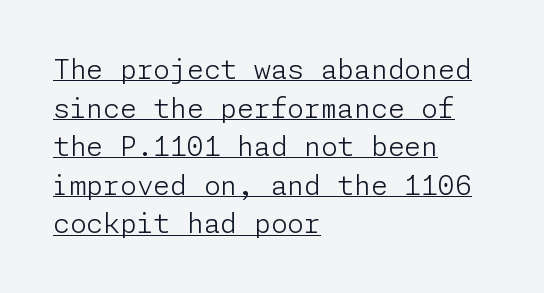
The image shows 27 px text type, upright; set left-aligned, normal line spacing (1.43x), normal letter spacing, underlined.
